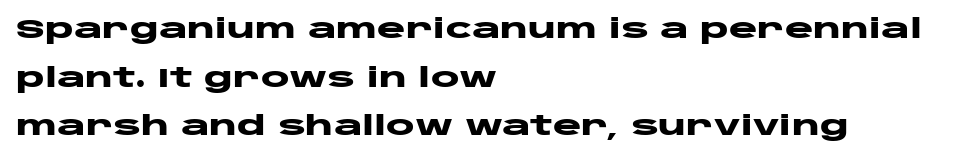
Q: Is the text bold? A: Yes.
Q: Is the text italic (slanted)? A: No, it is upright.
Q: Is the text underlined? A: No.
Q: How is the paragraph aligned? A: Left-aligned.
Q: Is the spacing between letters normal or unusually wide? A: Normal.
